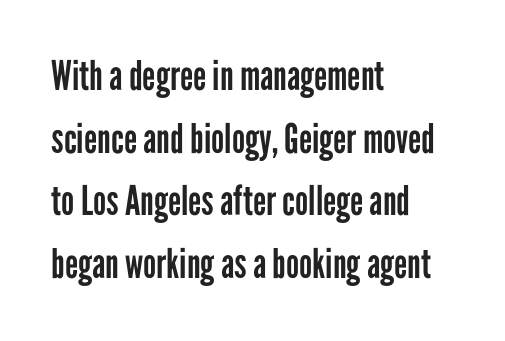
{"serif": "no", "italic": "no", "bold": "no", "weight": "regular", "width": "condensed", "stroke_contrast": "low", "x_height": "medium", "monospaced": "no", "underline": "no", "align": "left", "line_spacing": "normal", "line_spacing_ratio": 1.53, "letter_spacing": "normal", "letter_spacing_em": 0.0, "glyph_px": 41}
